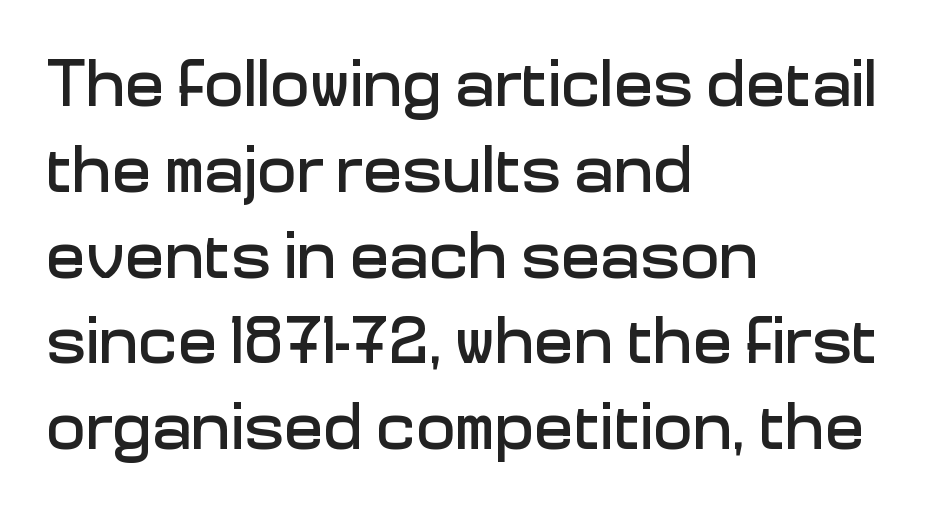
{"serif": "no", "italic": "no", "width": "normal", "stroke_contrast": "low", "x_height": "medium", "monospaced": "no", "underline": "no", "align": "left", "line_spacing": "normal", "line_spacing_ratio": 1.3, "letter_spacing": "normal", "letter_spacing_em": 0.0, "glyph_px": 66}
